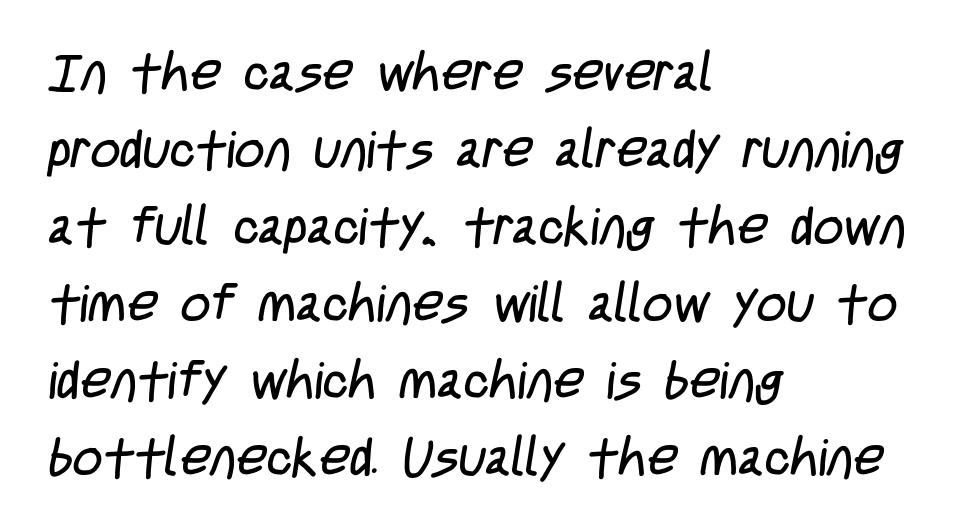
{"serif": "no", "bold": "no", "weight": "regular", "width": "condensed", "stroke_contrast": "low", "x_height": "large", "monospaced": "no", "underline": "no", "align": "left", "line_spacing": "normal", "line_spacing_ratio": 1.48, "letter_spacing": "normal", "letter_spacing_em": 0.0, "glyph_px": 52}
